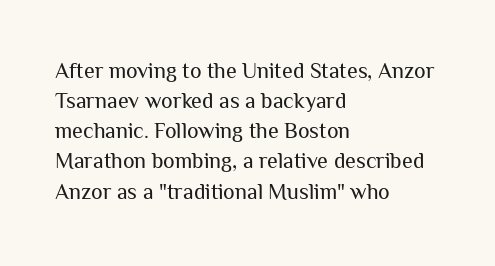
Q: Is the text bold? A: No.
Q: Is the text italic (slanted)? A: No, it is upright.
Q: Is the text underlined? A: No.
Q: How is the paragraph aligned? A: Left-aligned.
Q: Is the spacing between letters normal or unusually wide? A: Normal.
Q: Is the spacing between lines tight, normal or loose? A: Normal.
